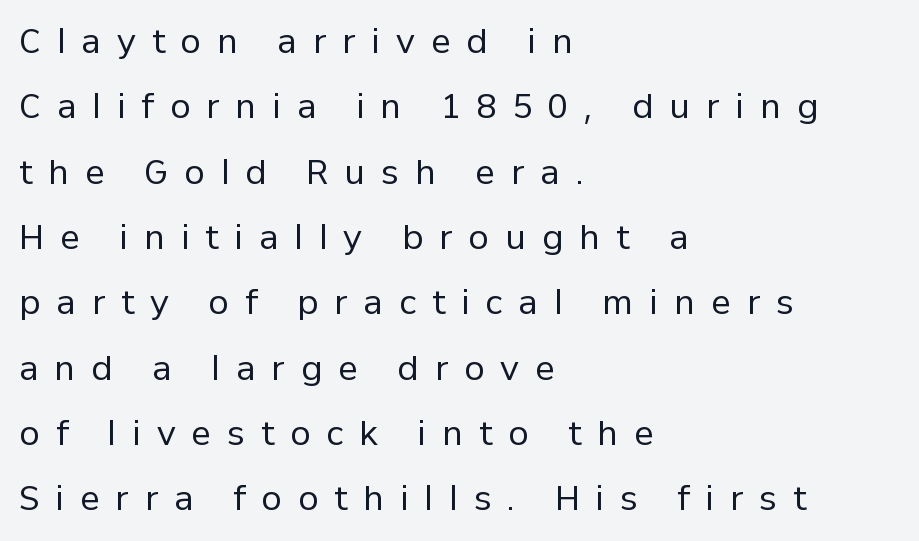
The image shows 33 px regular-weight sans-serif type, upright; set left-aligned, loose line spacing (1.98x), unusually wide letter spacing (+0.49 em), not underlined; low stroke contrast and a medium x-height.
